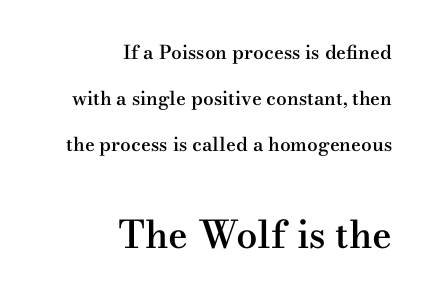
Q: Is the text bold? A: Semi-bold.
Q: Is the text italic (slanted)? A: No, it is upright.
Q: Is the typeface a serif or a sans-serif typeface? A: Serif.
Q: Is the text underlined? A: No.
Q: How is the paragraph aligned? A: Right-aligned.
Q: Is the spacing between letters normal or unusually wide? A: Normal.
Q: Is the spacing between lines tight, normal or loose? A: Loose.
Q: Which block of text is set in a larger size, the first (top) or the second (bottom)? A: The second (bottom) one.
Q: Width (condensed, normal, or wide)? A: Wide.
Q: Stroke contrast? A: Medium.
Q: x-height? A: Small.
Q: Monospaced? A: No.
